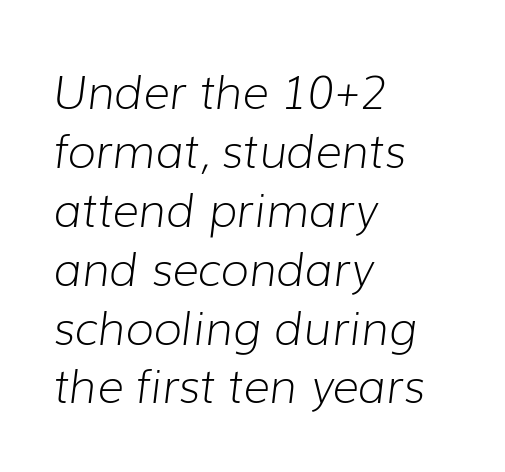
Q: Is the text bold? A: No.
Q: Is the text italic (slanted)? A: Yes, it leans right by about 7 degrees.
Q: Is the text underlined? A: No.
Q: How is the paragraph aligned? A: Left-aligned.
Q: Is the spacing between letters normal or unusually wide? A: Normal.
Q: Is the spacing between lines tight, normal or loose? A: Normal.
Q: Width (condensed, normal, or wide)? A: Normal.
Q: Stroke contrast? A: Low.
Q: x-height? A: Medium.
Q: Monospaced? A: No.
